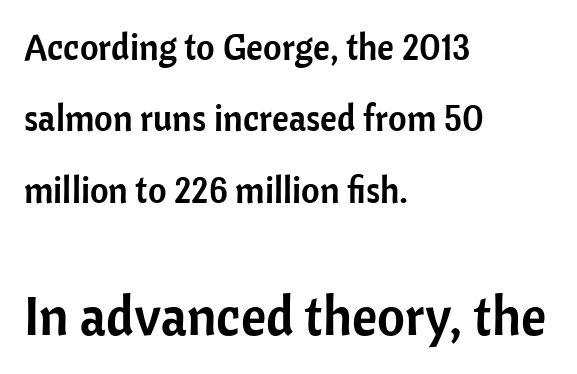
When letters stand straight like this, we call the style roman or upright. Reading down the column, the eye jumps a long way to each next line. Look at the tracking — it's just the regular setting, nothing added. Typographically, this falls in the sans-serif category. Block two is the big one; block one sits smaller above it. Is this a fixed-width face? No — the glyphs have proportional, varying widths.
